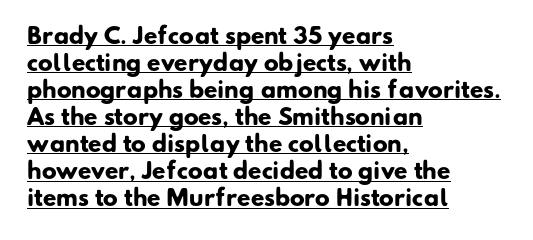
Alignment: flush left. The rendering keeps characters at their native spacing. The glyphs are accompanied by a horizontal stroke just below them. This is heavy type, rendered in bold.
